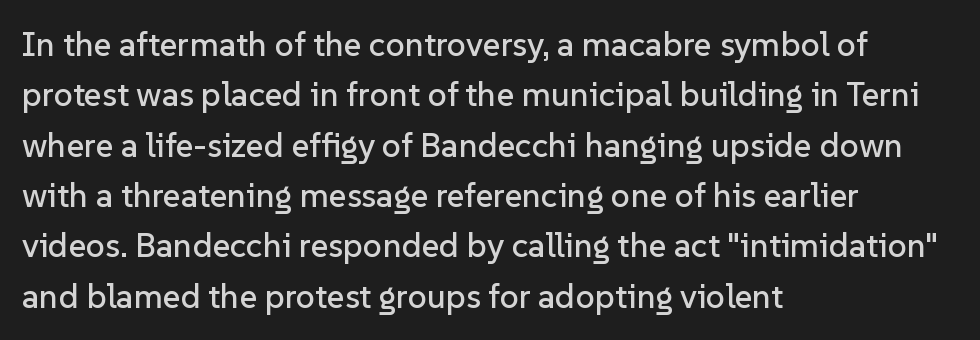
{"serif": "no", "italic": "no", "width": "normal", "stroke_contrast": "low", "x_height": "medium", "monospaced": "no", "underline": "no", "align": "left", "line_spacing": "normal", "line_spacing_ratio": 1.48, "letter_spacing": "normal", "letter_spacing_em": 0.0, "glyph_px": 34}
